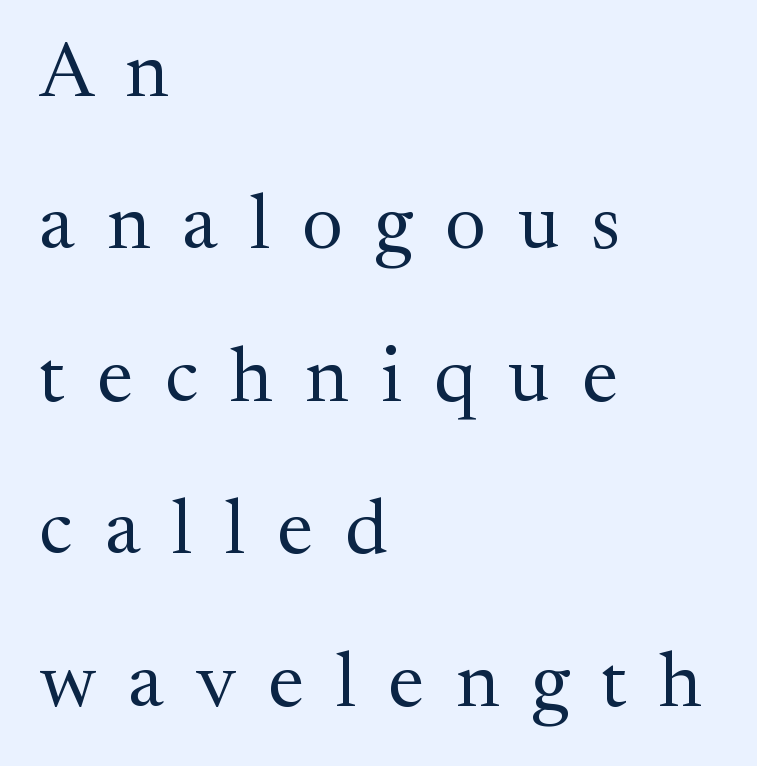
What kind of face is this? One with serifs. A typesetter would call this proportional, since set widths differ per character. Is the type heavy? It reads as light-to-regular instead. Airy leading. Posture: straight, roman, zero tilt. Between one letter and the next there's a generous, obvious gap.
